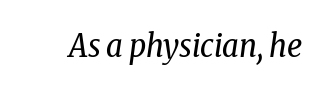
The image shows 32 px regular-weight, condensed serif type, italic (leaning right); set normal letter spacing, not underlined; low stroke contrast and a medium x-height.
